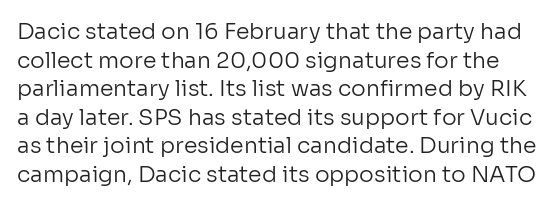
This rendering leaves character spacing at its baseline value. The axis of the letterforms is exactly vertical. Each stroke keeps to a modest, everyday thickness or less. Regular leading. Only glyphs here, with clear space below each row.
